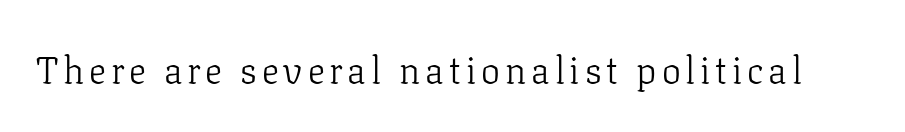
The image shows 38 px light serif type, upright; set not underlined; low stroke contrast and a medium x-height.
